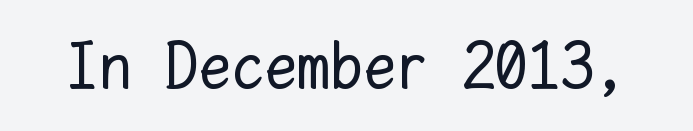
{"italic": "no", "bold": "no", "weight": "regular", "width": "normal", "stroke_contrast": "low", "x_height": "medium", "monospaced": "yes", "underline": "no", "letter_spacing": "normal", "letter_spacing_em": 0.0, "glyph_px": 66}
